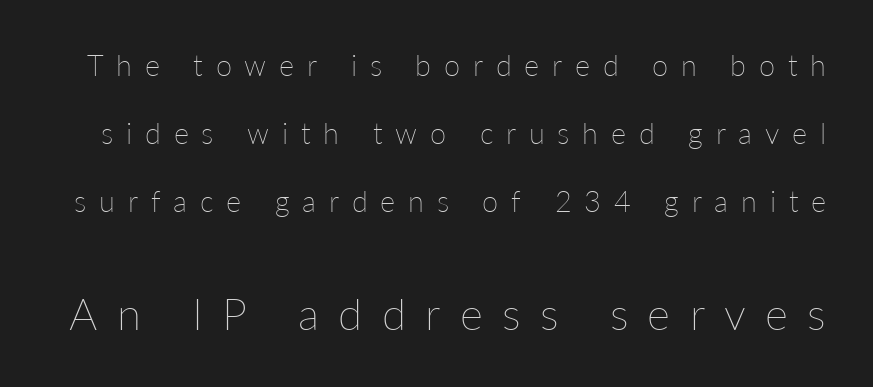
What's the leading like? Stretched, with rows far apart. This is the regular roman posture of the typeface. Varying glyph widths throughout — classic text-font behaviour. Anything drawn beneath the words? Only blank space. The weight tops out at a normal text grade.
